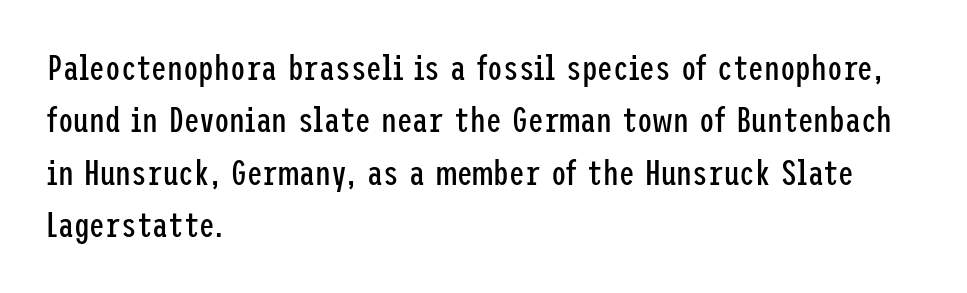
The image shows 35 px regular-weight, condensed sans-serif type, upright; set left-aligned, normal line spacing (1.5x), normal letter spacing, not underlined; low stroke contrast and a medium x-height.
